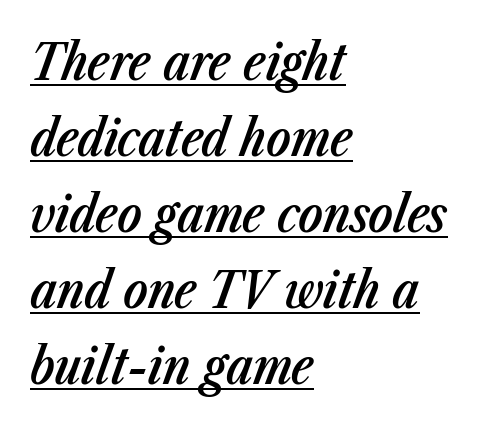
{"italic": "yes", "lean": "right", "slant_degrees": 23, "bold": "semi", "weight": "semibold", "width": "condensed", "stroke_contrast": "low", "x_height": "medium", "monospaced": "no", "underline": "yes", "align": "left", "line_spacing": "normal", "line_spacing_ratio": 1.49, "letter_spacing": "normal", "letter_spacing_em": 0.0, "glyph_px": 51}
